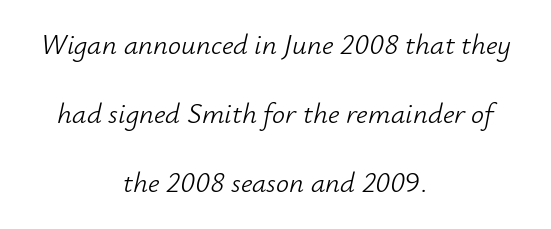
Q: Is the text bold? A: No.
Q: Is the text italic (slanted)? A: Yes, it leans right by about 12 degrees.
Q: Is the text underlined? A: No.
Q: How is the paragraph aligned? A: Centered.
Q: Is the spacing between letters normal or unusually wide? A: Normal.
Q: Is the spacing between lines tight, normal or loose? A: Loose.
Q: Width (condensed, normal, or wide)? A: Normal.
Q: Stroke contrast? A: Low.
Q: x-height? A: Small.
Q: Monospaced? A: No.
